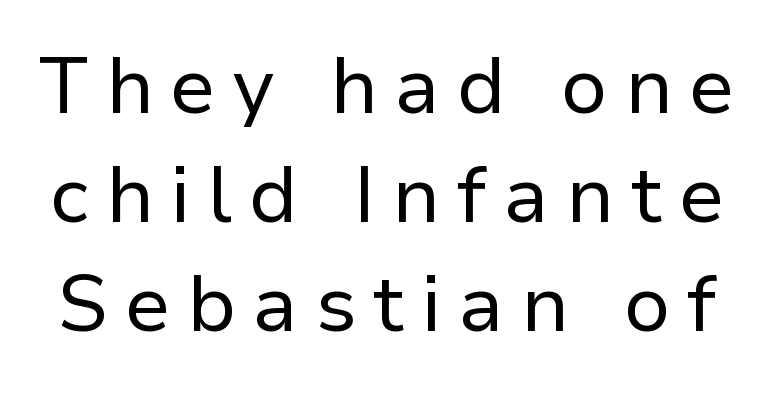
The words here are not underlined. The typesetting does not lean heavy: it is not bold. This sample uses a sans-serif face. The font's upright variant was chosen for this text. The designer left line spacing at the default.
